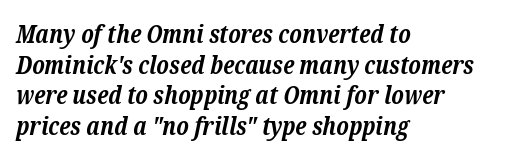
Characters are canted at an angle relative to the baseline's perpendicular. Decoration check: the copy has no underline. The lines are quadded left. Each word holds together tightly as a unit, with standard inter-letter gaps. Strong, thick strokes mark this as bold type.
